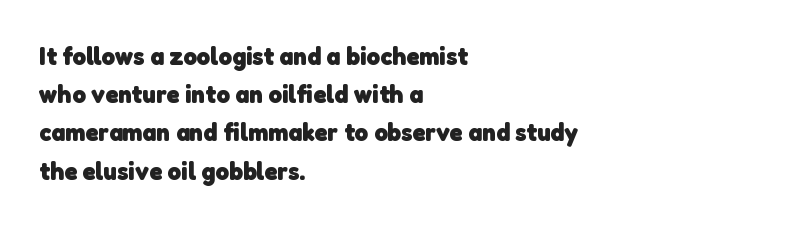
{"bold": "yes", "underline": "no", "align": "left", "line_spacing": "normal", "line_spacing_ratio": 1.47, "letter_spacing": "normal", "letter_spacing_em": 0.0, "glyph_px": 26}
